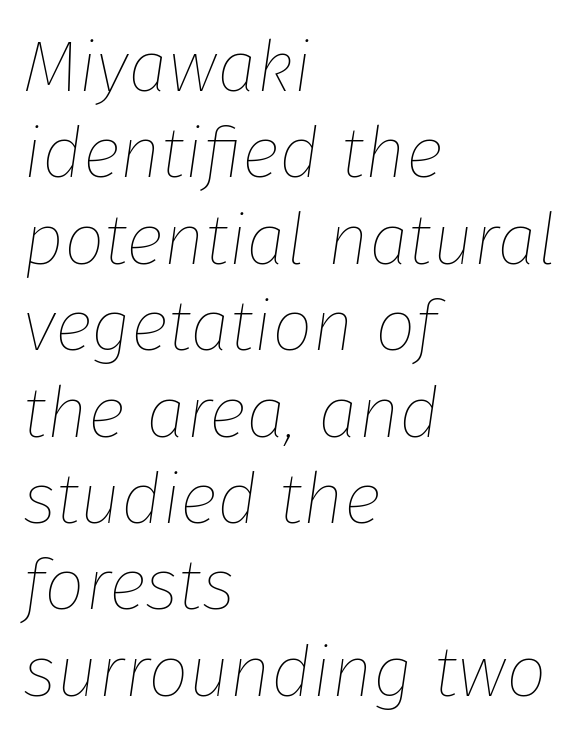
Q: Is the text bold? A: No.
Q: Is the text italic (slanted)? A: Yes, it leans right by about 8 degrees.
Q: Is the text underlined? A: No.
Q: How is the paragraph aligned? A: Left-aligned.
Q: Is the spacing between letters normal or unusually wide? A: Normal.
Q: Width (condensed, normal, or wide)? A: Normal.
Q: Stroke contrast? A: Low.
Q: x-height? A: Medium.
Q: Monospaced? A: No.
